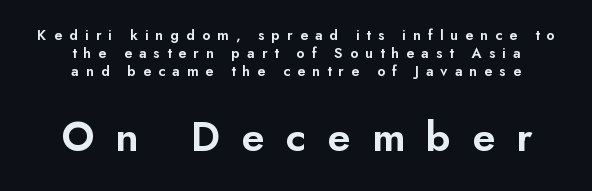
Q: Is the text bold? A: Semi-bold.
Q: Is the text italic (slanted)? A: No, it is upright.
Q: Is the typeface a serif or a sans-serif typeface? A: Sans-serif.
Q: Is the text underlined? A: No.
Q: How is the paragraph aligned? A: Centered.
Q: Is the spacing between letters normal or unusually wide? A: Unusually wide.
Q: Which block of text is set in a larger size, the first (top) or the second (bottom)? A: The second (bottom) one.
Q: Width (condensed, normal, or wide)? A: Normal.
Q: Stroke contrast? A: Low.
Q: x-height? A: Small.
Q: Monospaced? A: No.
